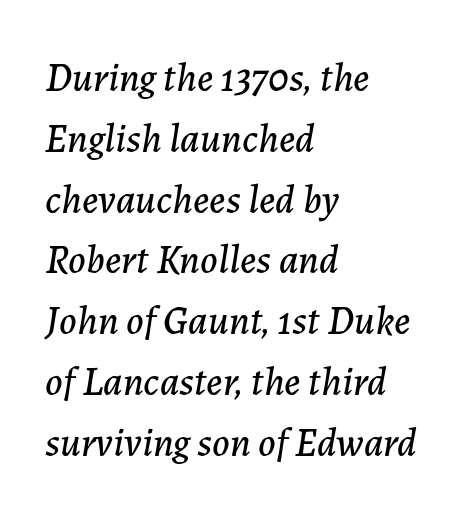
{"italic": "yes", "lean": "right", "slant_degrees": 7, "width": "normal", "stroke_contrast": "low", "x_height": "medium", "monospaced": "no", "underline": "no", "align": "left", "line_spacing": "normal", "line_spacing_ratio": 1.52, "letter_spacing": "normal", "letter_spacing_em": 0.0, "glyph_px": 40}
